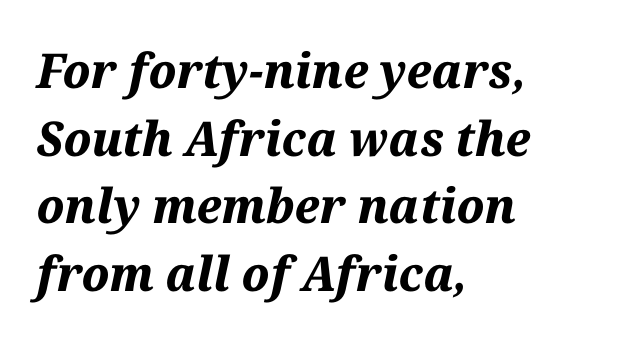
The image shows 48 px bold type, italic (leaning right); set left-aligned, normal line spacing (1.41x), normal letter spacing, not underlined; medium stroke contrast and a medium x-height.
